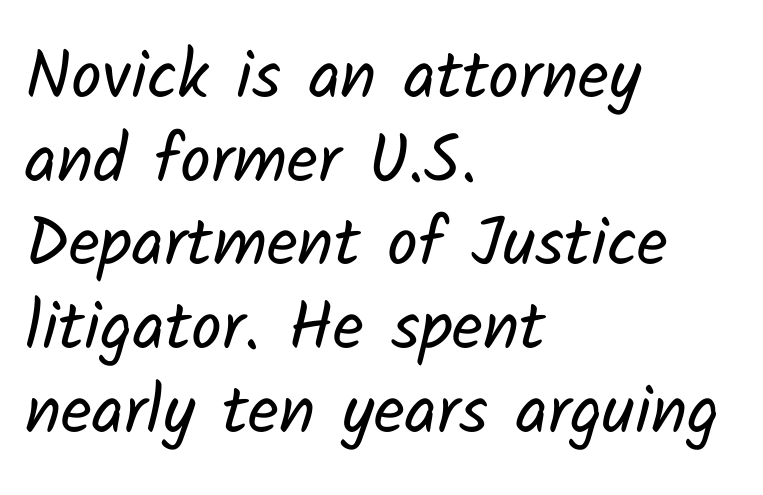
The image shows 68 px regular-weight sans-serif type; set left-aligned, line spacing 1.23x, normal letter spacing, not underlined; low stroke contrast and a medium x-height.
